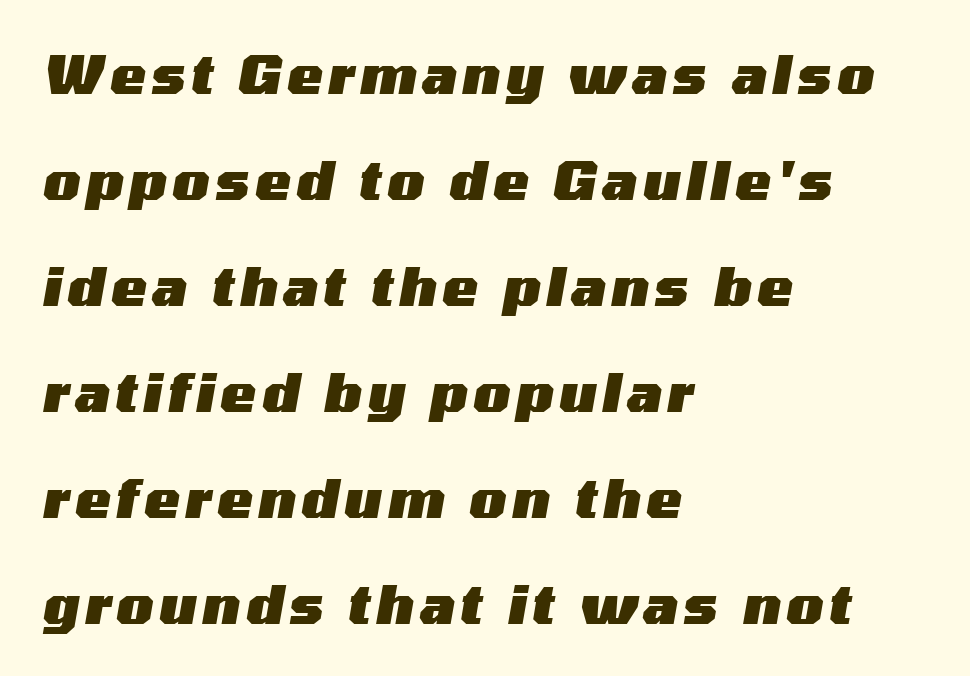
{"italic": "yes", "lean": "right", "slant_degrees": 10, "bold": "yes", "weight": "heavy", "width": "wide", "stroke_contrast": "medium", "x_height": "medium", "monospaced": "no", "underline": "no", "align": "left", "line_spacing": "loose", "line_spacing_ratio": 2.0, "glyph_px": 53}
